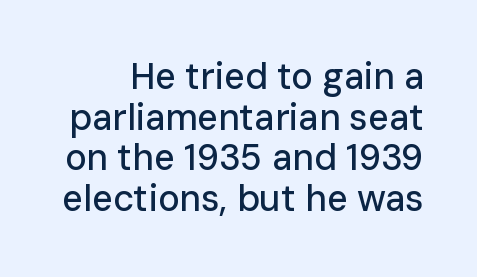
Q: Is the text italic (slanted)? A: No, it is upright.
Q: Is the typeface a serif or a sans-serif typeface? A: Sans-serif.
Q: Is the text underlined? A: No.
Q: Is the spacing between letters normal or unusually wide? A: Normal.
Q: Is the spacing between lines tight, normal or loose? A: Tight.
Q: Width (condensed, normal, or wide)? A: Normal.
Q: Stroke contrast? A: Low.
Q: x-height? A: Medium.
Q: Monospaced? A: No.
